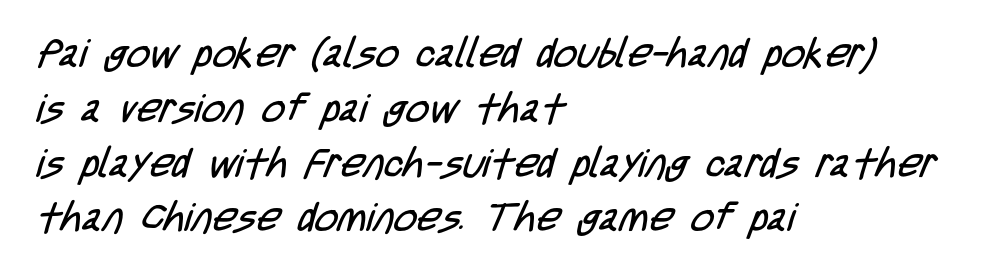
A typesetter would label this face a sans. Stems here are at most as thick as an everyday book face. Proportional: the letters do not fall into vertical columns. Letter spacing: default. Successive baselines arrive at the customary interval. This rendering uses left alignment, leaving the right contour irregular.
